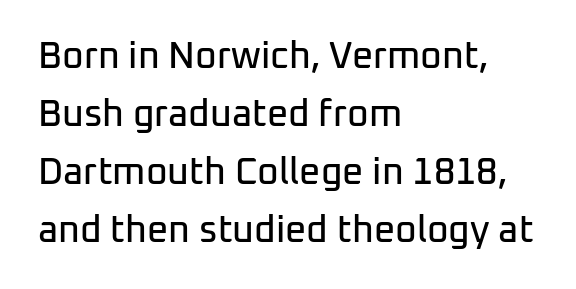
The image shows 37 px sans-serif type, upright; set left-aligned, normal line spacing (1.57x), normal letter spacing, not underlined; low stroke contrast and a medium x-height.
